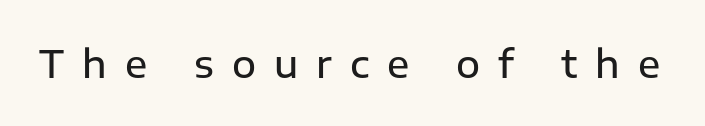
{"serif": "no", "italic": "no", "bold": "semi", "weight": "semibold", "width": "normal", "stroke_contrast": "low", "x_height": "medium", "monospaced": "no", "underline": "no", "letter_spacing": "wide", "letter_spacing_em": 0.49, "glyph_px": 37}
